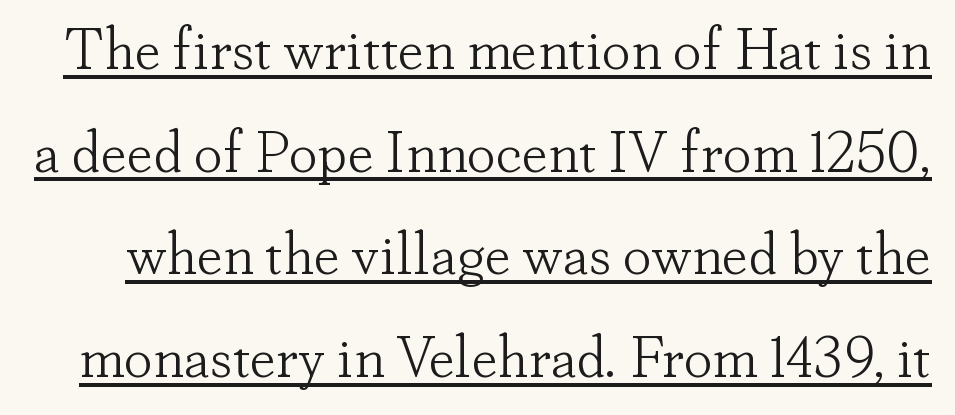
The image shows 58 px light serif type, upright; set line spacing 1.77x, normal letter spacing, underlined; low stroke contrast and a small x-height.
